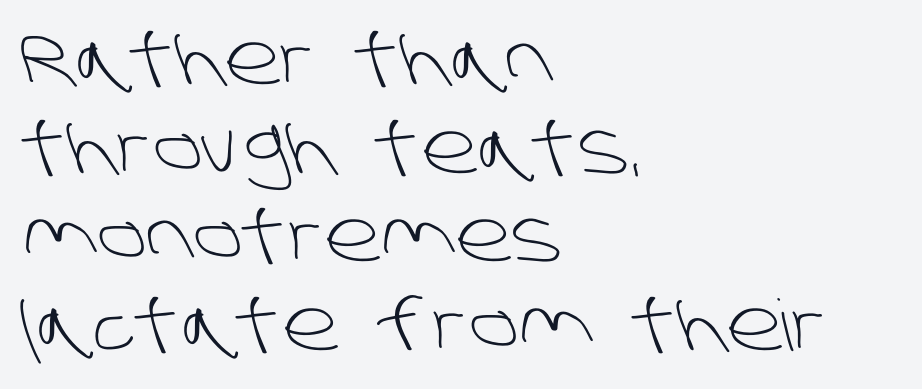
The typeface has the unassuming heft of standard copy or less. The designer left line spacing at the default. This rendering employs a face without finishing strokes, i.e., a sans-serif. Teacher's note: observe the even left margin — that is flush-left alignment. Short note: letters normally spaced. Check under the words: just untouched page.
